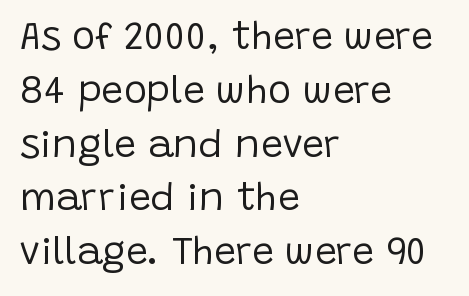
{"serif": "no", "italic": "no", "bold": "no", "weight": "regular", "width": "normal", "stroke_contrast": "low", "x_height": "large", "monospaced": "no", "underline": "no", "align": "left", "line_spacing": "normal", "line_spacing_ratio": 1.38, "letter_spacing": "normal", "letter_spacing_em": 0.0, "glyph_px": 39}
